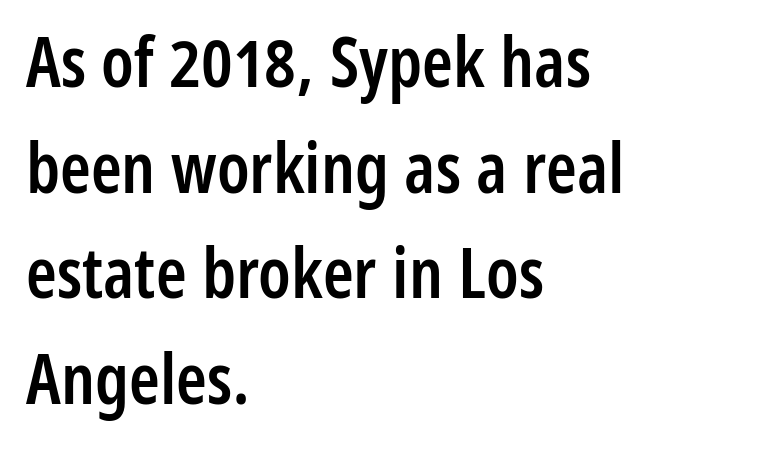
{"serif": "no", "italic": "no", "bold": "semi", "weight": "semibold", "width": "condensed", "stroke_contrast": "low", "x_height": "medium", "monospaced": "no", "underline": "no", "align": "left", "line_spacing": "normal", "line_spacing_ratio": 1.51, "letter_spacing": "normal", "letter_spacing_em": 0.0, "glyph_px": 70}
